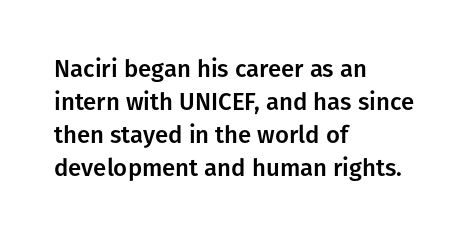
Q: Is the text italic (slanted)? A: No, it is upright.
Q: Is the text underlined? A: No.
Q: How is the paragraph aligned? A: Left-aligned.
Q: Is the spacing between letters normal or unusually wide? A: Normal.
Q: Is the spacing between lines tight, normal or loose? A: Normal.
